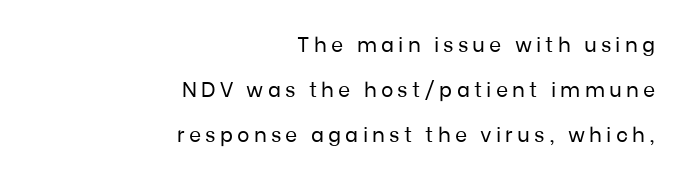
The image shows 21 px text type, upright; set right-aligned, loose line spacing (2.15x), unusually wide letter spacing (+0.2 em), not underlined.
